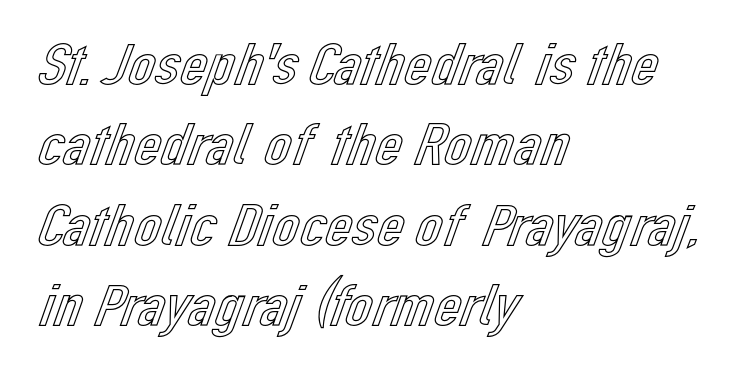
The paragraph has a hard left edge and a soft right edge. Each new line begins a customary step beneath the previous one. A clean baseline with only descenders dipping below it. Character widths vary here, with narrow letters taking less room than wide ones. Default kerning and tracking; the words read as compact shapes.
